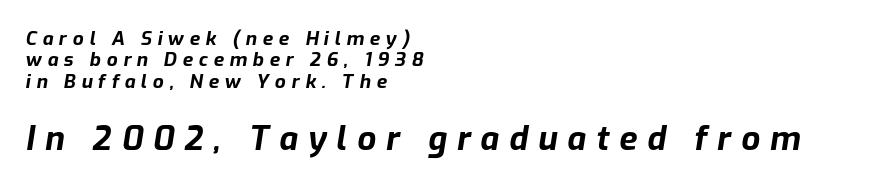
The image shows 33 px bold type, italic (leaning right); set left-aligned, tight line spacing (1.13x), unusually wide letter spacing (+0.3 em), not underlined; the second (bottom) block is 1.74x larger; low stroke contrast and a medium x-height.
